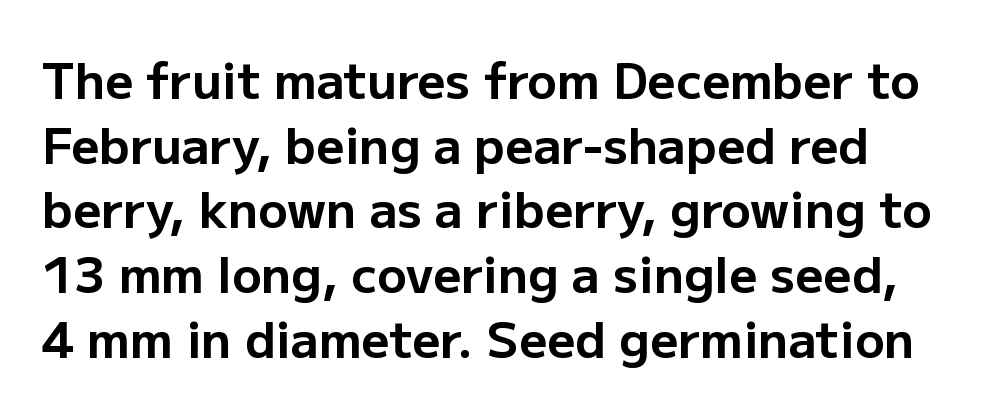
The image shows 49 px bold sans-serif type, upright; set normal line spacing (1.32x), normal letter spacing, not underlined; low stroke contrast and a medium x-height.
